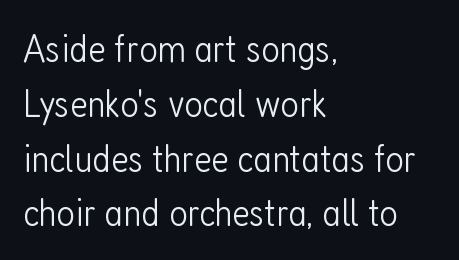
Q: Is the text bold? A: No.
Q: Is the text italic (slanted)? A: No, it is upright.
Q: Is the typeface a serif or a sans-serif typeface? A: Sans-serif.
Q: Is the text underlined? A: No.
Q: How is the paragraph aligned? A: Left-aligned.
Q: Is the spacing between letters normal or unusually wide? A: Normal.
Q: Is the spacing between lines tight, normal or loose? A: Normal.
Q: Width (condensed, normal, or wide)? A: Condensed.
Q: Stroke contrast? A: Low.
Q: x-height? A: Medium.
Q: Monospaced? A: No.
